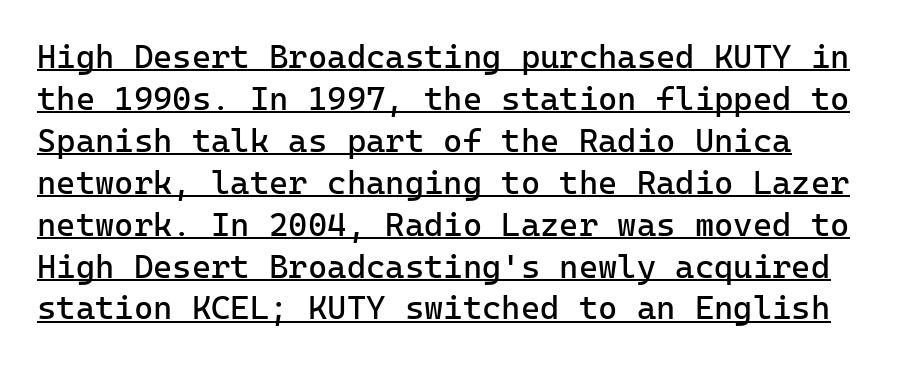
Q: Is the text bold? A: No.
Q: Is the text italic (slanted)? A: No, it is upright.
Q: Is the typeface a serif or a sans-serif typeface? A: Sans-serif.
Q: Is the text underlined? A: Yes.
Q: Is the spacing between letters normal or unusually wide? A: Normal.
Q: Is the spacing between lines tight, normal or loose? A: Normal.
Q: Width (condensed, normal, or wide)? A: Normal.
Q: Stroke contrast? A: Low.
Q: x-height? A: Medium.
